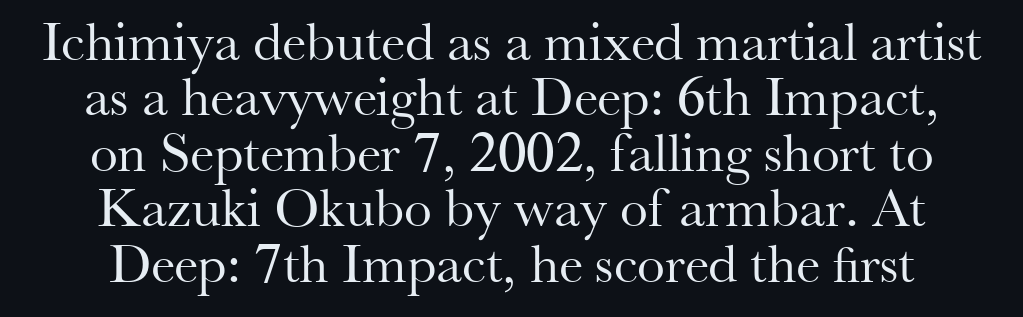
{"serif": "yes", "italic": "no", "bold": "no", "weight": "regular", "width": "normal", "stroke_contrast": "medium", "x_height": "small", "monospaced": "no", "underline": "no", "align": "center", "line_spacing": "tight", "line_spacing_ratio": 0.99, "letter_spacing": "normal", "letter_spacing_em": 0.0, "glyph_px": 56}
